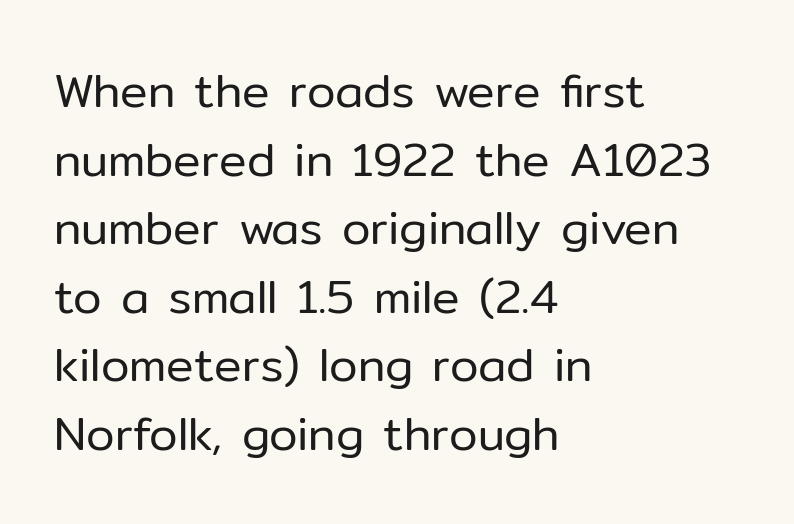
{"serif": "no", "italic": "no", "bold": "no", "weight": "regular", "width": "normal", "stroke_contrast": "low", "x_height": "medium", "monospaced": "no", "underline": "no", "align": "left", "line_spacing": "normal", "line_spacing_ratio": 1.49, "letter_spacing": "normal", "letter_spacing_em": 0.0, "glyph_px": 46}
